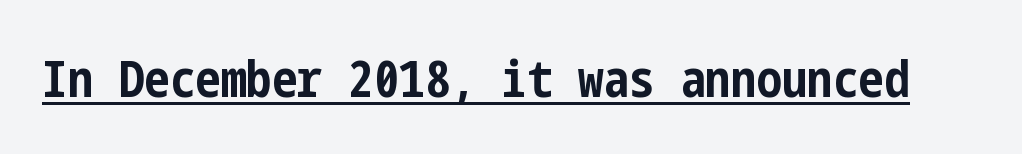
The image shows 51 px bold, condensed sans-serif type, upright; set normal letter spacing, underlined; low stroke contrast and a medium x-height.
